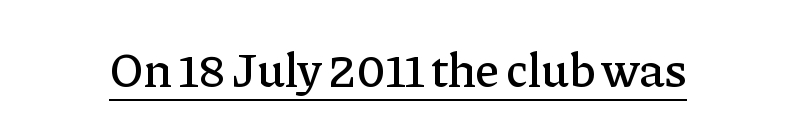
Q: Is the text italic (slanted)? A: No, it is upright.
Q: Is the typeface a serif or a sans-serif typeface? A: Serif.
Q: Is the text underlined? A: Yes.
Q: Is the spacing between letters normal or unusually wide? A: Normal.
Q: Width (condensed, normal, or wide)? A: Normal.
Q: Stroke contrast? A: Low.
Q: x-height? A: Medium.
Q: Monospaced? A: No.
